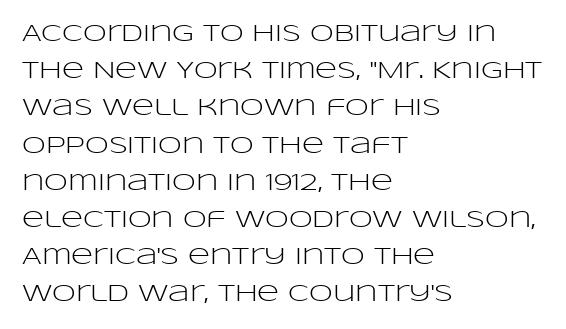
Ordinary non-slanted type is in use. This sample uses plain, unmodified letter spacing. Has an underline been added? It has not. The designer left line spacing at the default. The cut favours lightness, reaching ordinary text weight at its darkest. Layout note: lines flush left.
